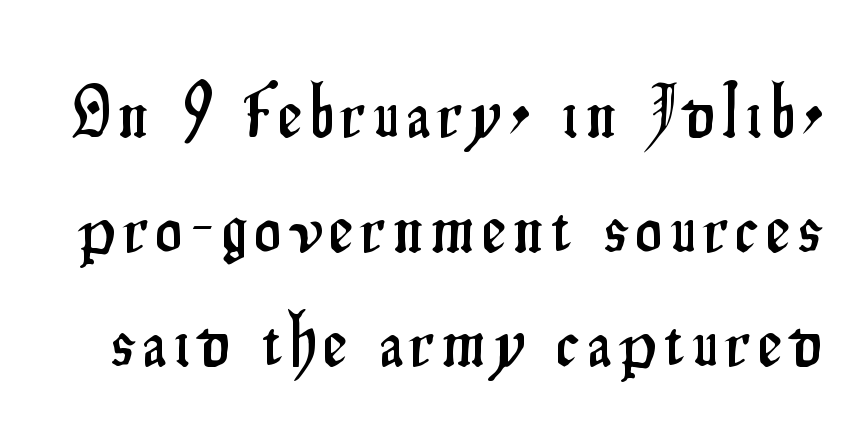
Q: Is the text italic (slanted)? A: No, it is upright.
Q: Is the typeface a serif or a sans-serif typeface? A: Sans-serif.
Q: Is the text underlined? A: No.
Q: Is the spacing between lines tight, normal or loose? A: Normal.
Q: Width (condensed, normal, or wide)? A: Condensed.
Q: Stroke contrast? A: Low.
Q: x-height? A: Small.
Q: Monospaced? A: No.
